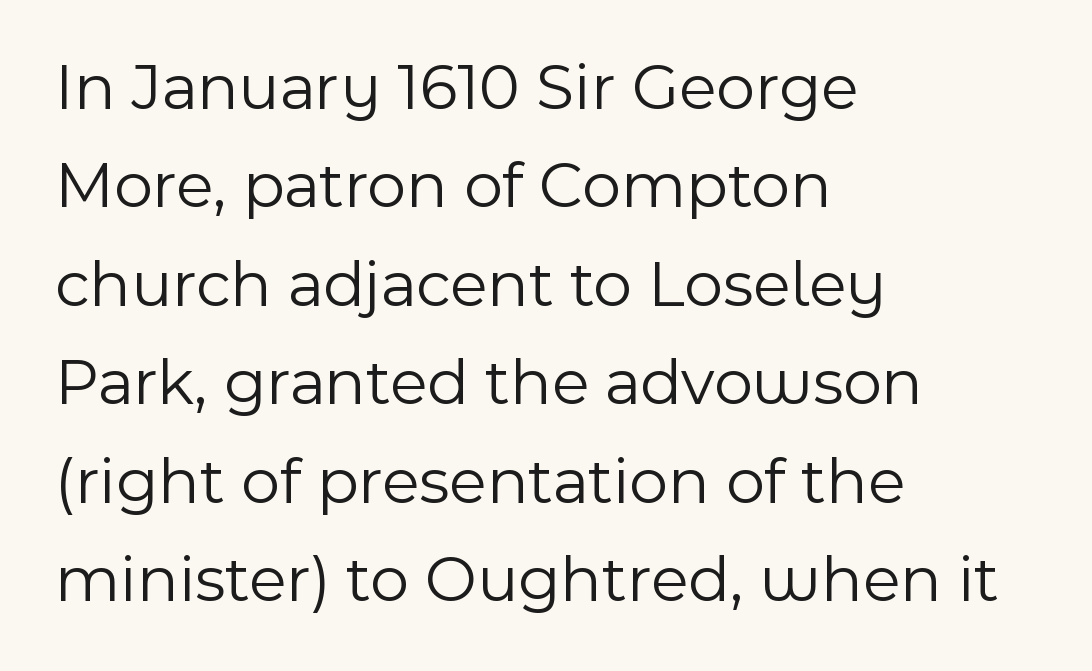
Q: Is the text bold? A: No.
Q: Is the text italic (slanted)? A: No, it is upright.
Q: Is the typeface a serif or a sans-serif typeface? A: Sans-serif.
Q: Is the text underlined? A: No.
Q: How is the paragraph aligned? A: Left-aligned.
Q: Is the spacing between letters normal or unusually wide? A: Normal.
Q: Is the spacing between lines tight, normal or loose? A: Normal.
Q: Width (condensed, normal, or wide)? A: Normal.
Q: x-height? A: Medium.
Q: Monospaced? A: No.
